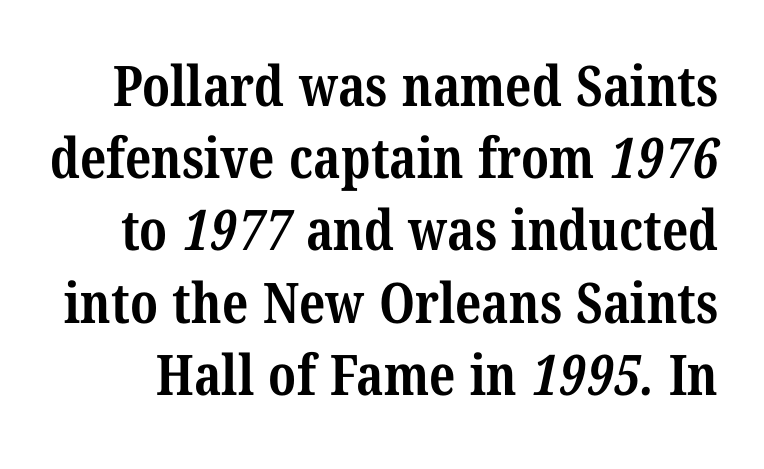
The image shows 56 px bold, condensed serif type; set normal line spacing (1.29x), normal letter spacing, not underlined; medium stroke contrast and a medium x-height.
